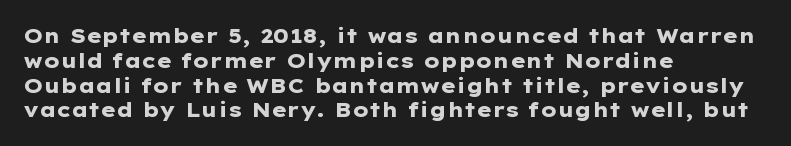
The image shows 20 px bold type, upright; set left-aligned, line spacing 1.24x, normal letter spacing, not underlined.
